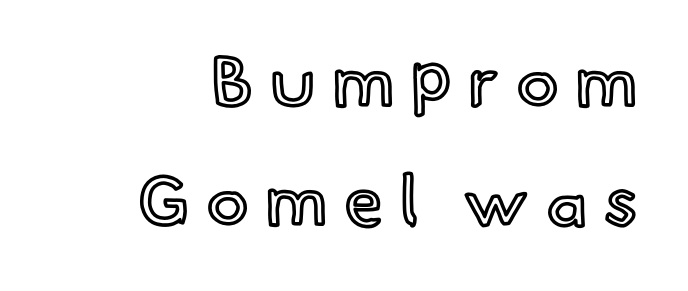
Nobody drew a line under any word here. Observe the wide spacing: letters keep a clear distance from each other. The designer left line spacing at the default. A typesetter would call this proportional, since set widths differ per character. The letters stand upright; this is a roman face.
